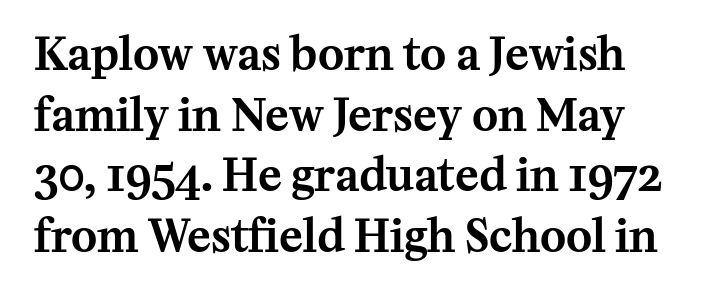
Check under the words: just untouched page. Note the varied advance widths — an 'i' is clearly narrower than an 'm'. It's the straight-up-and-down kind of type. Is the letter spacing exaggerated? No — it looks like the ordinary default. A serif font was chosen for this passage.
